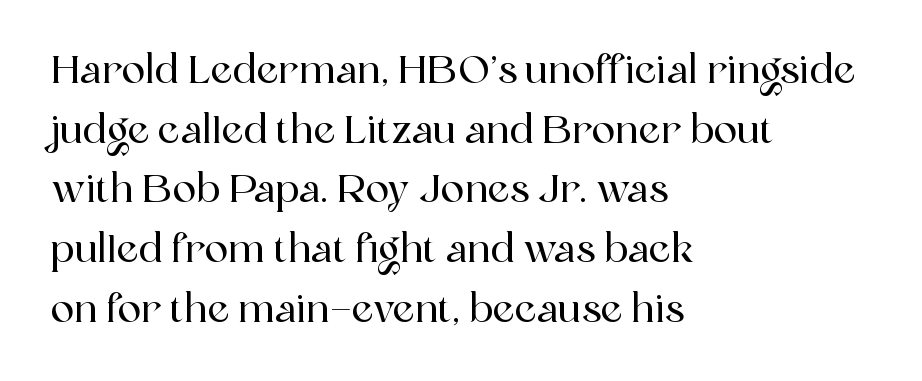
The image shows 39 px serif type, upright; set left-aligned, normal line spacing (1.53x), normal letter spacing, not underlined; a medium x-height.
